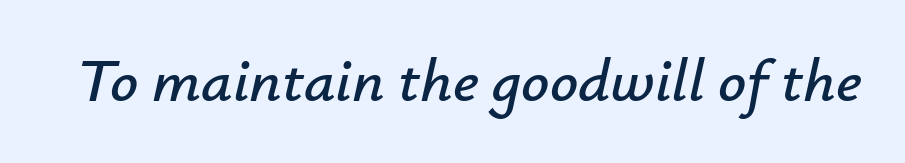
{"italic": "yes", "lean": "right", "slant_degrees": 12, "width": "normal", "stroke_contrast": "low", "x_height": "small", "monospaced": "no", "underline": "no", "letter_spacing": "normal", "letter_spacing_em": 0.0, "glyph_px": 62}
